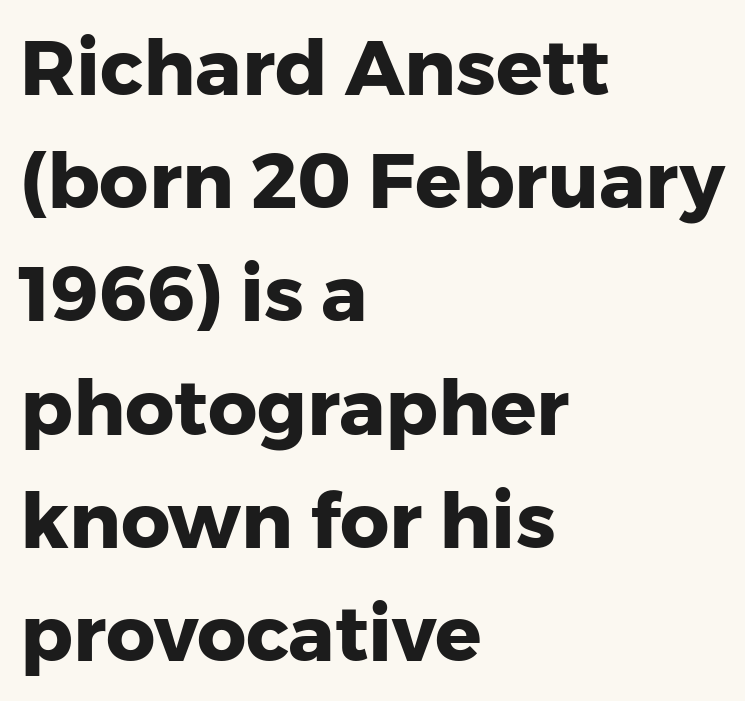
A roman cut, with each character standing at attention. Students, observe: this is what conventionally led text looks like. Nobody drew a line under any word here. Character widths vary here, with narrow letters taking less room than wide ones. Stroke thickness is high; the sample reads as a true bold. Compared with typical body copy, the letter spacing here is the same.
